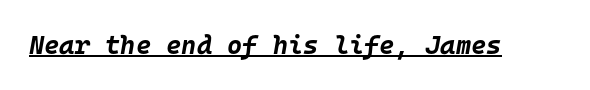
{"italic": "yes", "lean": "right", "slant_degrees": 10, "bold": "yes", "underline": "yes", "letter_spacing": "normal", "letter_spacing_em": 0.0, "glyph_px": 26}
